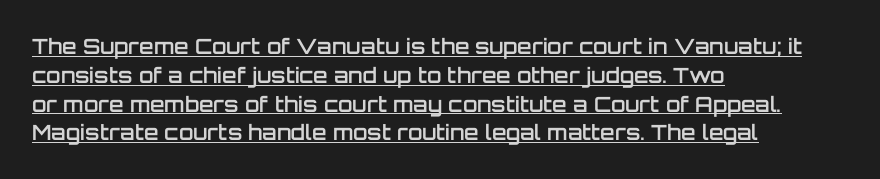
Q: Is the text bold? A: Semi-bold.
Q: Is the text italic (slanted)? A: No, it is upright.
Q: Is the text underlined? A: Yes.
Q: How is the paragraph aligned? A: Left-aligned.
Q: Is the spacing between letters normal or unusually wide? A: Normal.
Q: Is the spacing between lines tight, normal or loose? A: Normal.
